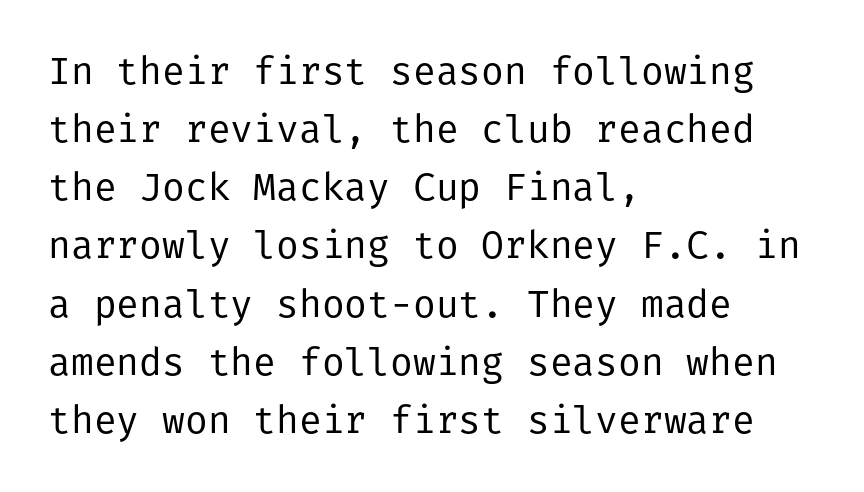
Q: Is the text bold? A: No.
Q: Is the text italic (slanted)? A: No, it is upright.
Q: Is the typeface a serif or a sans-serif typeface? A: Sans-serif.
Q: Is the text underlined? A: No.
Q: How is the paragraph aligned? A: Left-aligned.
Q: Is the spacing between letters normal or unusually wide? A: Normal.
Q: Is the spacing between lines tight, normal or loose? A: Normal.
Q: Width (condensed, normal, or wide)? A: Normal.
Q: Stroke contrast? A: Low.
Q: x-height? A: Medium.
